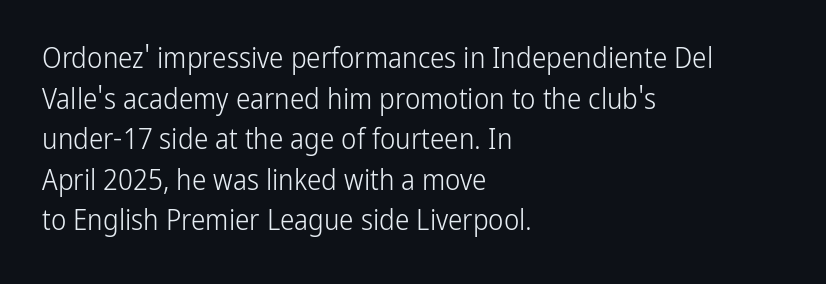
{"serif": "no", "italic": "no", "bold": "no", "weight": "light", "width": "condensed", "stroke_contrast": "low", "x_height": "medium", "monospaced": "no", "underline": "no", "align": "left", "line_spacing": "normal", "line_spacing_ratio": 1.4, "letter_spacing": "normal", "letter_spacing_em": 0.0, "glyph_px": 29}
